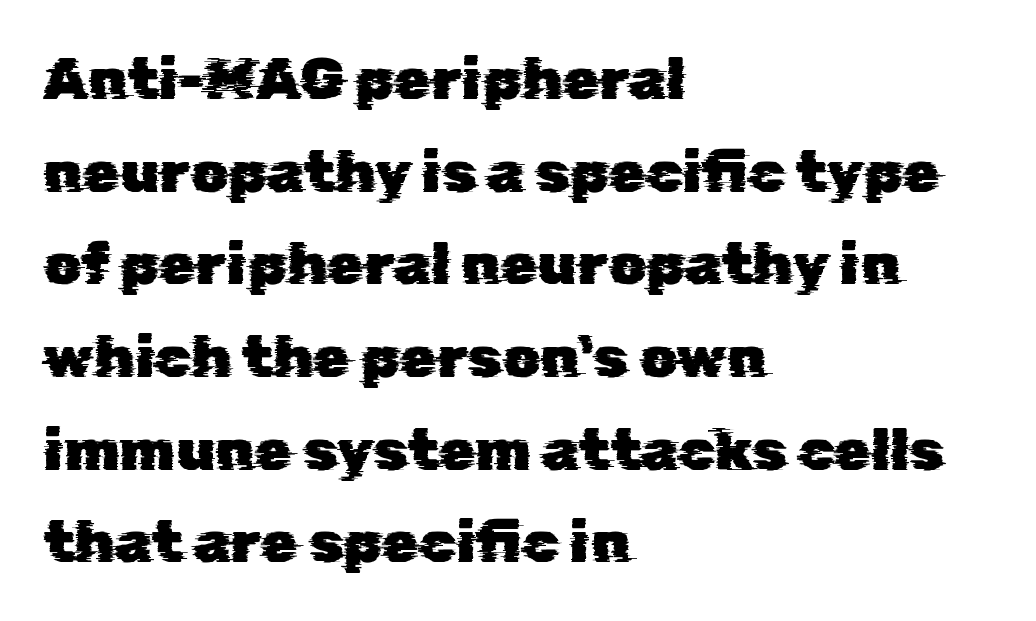
Q: Is the typeface a serif or a sans-serif typeface? A: Sans-serif.
Q: Is the text underlined? A: No.
Q: How is the paragraph aligned? A: Left-aligned.
Q: Is the spacing between letters normal or unusually wide? A: Normal.
Q: Is the spacing between lines tight, normal or loose? A: Normal.
Q: Width (condensed, normal, or wide)? A: Normal.
Q: Stroke contrast? A: Low.
Q: x-height? A: Medium.
Q: Monospaced? A: No.
